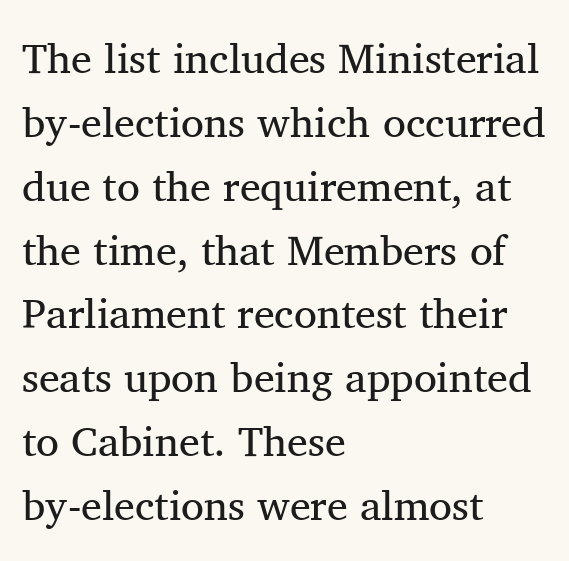
The image shows 42 px regular-weight serif type, upright; set left-aligned, normal line spacing (1.52x), normal letter spacing, not underlined; medium stroke contrast and a medium x-height.
